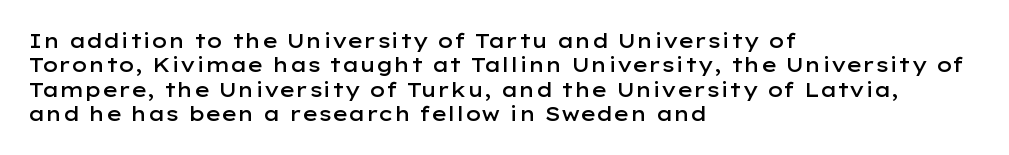
{"italic": "no", "bold": "semi", "underline": "no", "align": "left", "line_spacing_ratio": 1.22, "letter_spacing": "normal", "letter_spacing_em": 0.0, "glyph_px": 20}
